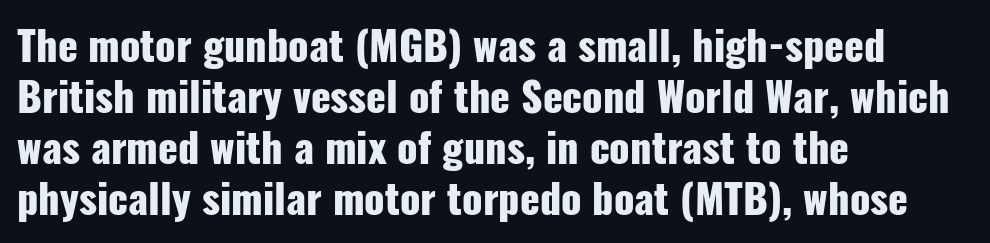
{"serif": "no", "italic": "no", "bold": "yes", "weight": "heavy", "width": "condensed", "stroke_contrast": "low", "x_height": "medium", "monospaced": "no", "underline": "no", "align": "left", "line_spacing_ratio": 1.24, "letter_spacing": "normal", "letter_spacing_em": 0.0, "glyph_px": 41}
